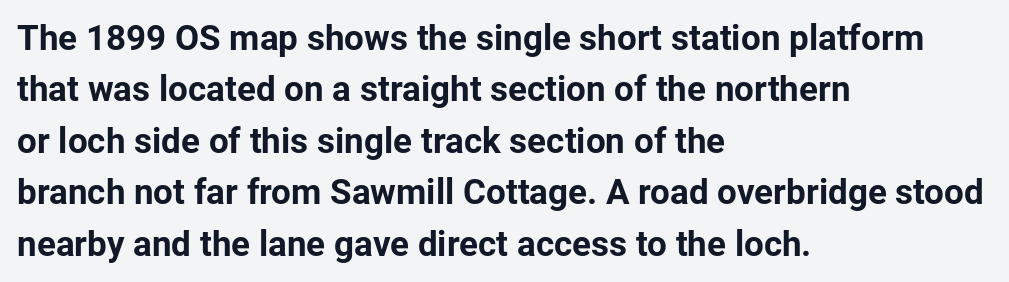
{"serif": "no", "italic": "no", "bold": "yes", "weight": "bold", "width": "normal", "stroke_contrast": "low", "x_height": "medium", "monospaced": "no", "underline": "no", "align": "left", "line_spacing": "normal", "line_spacing_ratio": 1.47, "letter_spacing": "normal", "letter_spacing_em": 0.0, "glyph_px": 35}
